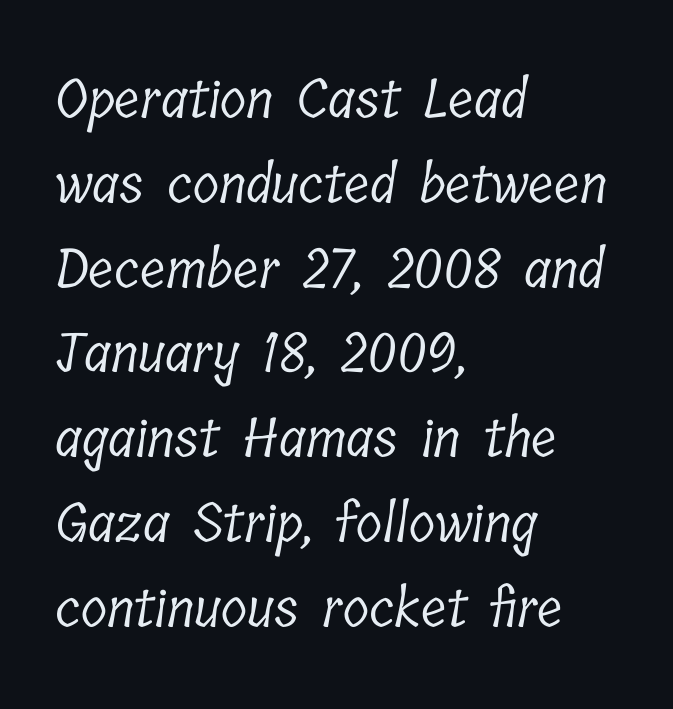
Q: Is the text bold? A: No.
Q: Is the typeface a serif or a sans-serif typeface? A: Serif.
Q: Is the text underlined? A: No.
Q: How is the paragraph aligned? A: Left-aligned.
Q: Is the spacing between letters normal or unusually wide? A: Normal.
Q: Is the spacing between lines tight, normal or loose? A: Normal.
Q: Width (condensed, normal, or wide)? A: Condensed.
Q: Stroke contrast? A: Low.
Q: x-height? A: Medium.
Q: Monospaced? A: No.
